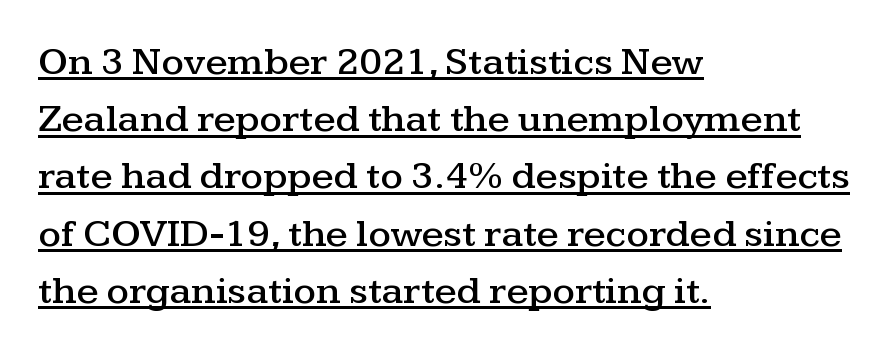
Layout note: lines flush left. It's the straight-up-and-down kind of type. Regarding serifs, this sample has them. The block of text has a typical density, with ordinary space between rows. This is underlined copy, the kind a proofreader might mark for attention.
